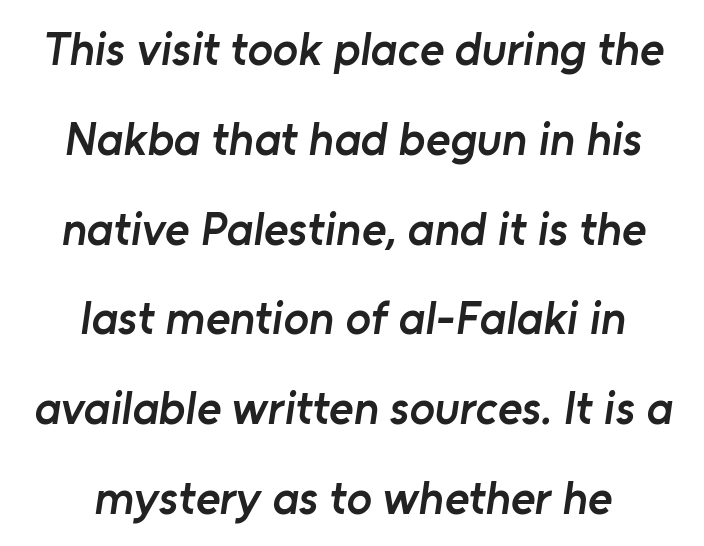
Q: Is the text bold? A: Semi-bold.
Q: Is the typeface a serif or a sans-serif typeface? A: Sans-serif.
Q: Is the text underlined? A: No.
Q: How is the paragraph aligned? A: Centered.
Q: Is the spacing between letters normal or unusually wide? A: Normal.
Q: Is the spacing between lines tight, normal or loose? A: Loose.
Q: Width (condensed, normal, or wide)? A: Normal.
Q: Stroke contrast? A: Low.
Q: x-height? A: Medium.
Q: Monospaced? A: No.
